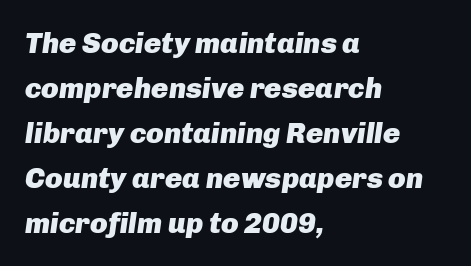
The image shows 29 px heavy type, italic (leaning right); set left-aligned, normal line spacing (1.55x), normal letter spacing, not underlined; low stroke contrast and a medium x-height.
